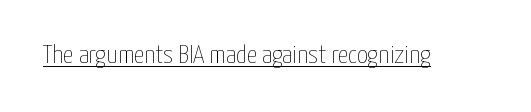
Q: Is the text bold? A: No.
Q: Is the text italic (slanted)? A: No, it is upright.
Q: Is the text underlined? A: Yes.
Q: Is the spacing between letters normal or unusually wide? A: Normal.
